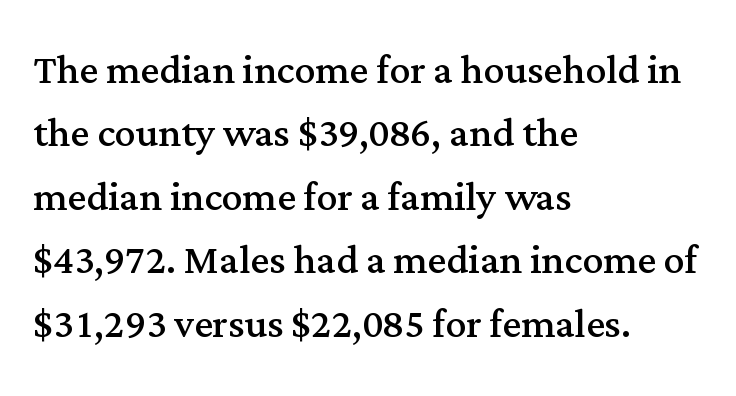
{"serif": "yes", "italic": "no", "bold": "no", "weight": "regular", "width": "normal", "stroke_contrast": "medium", "x_height": "medium", "monospaced": "no", "underline": "no", "align": "left", "line_spacing_ratio": 1.22, "letter_spacing": "normal", "letter_spacing_em": 0.0, "glyph_px": 52}
